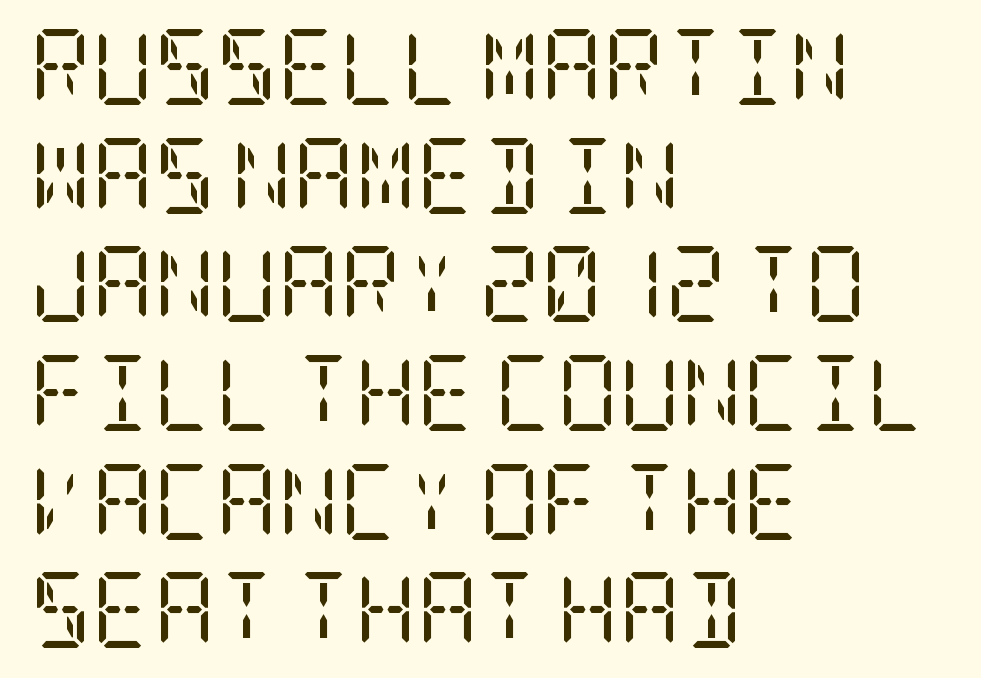
The image shows 76 px regular-weight, condensed serif type, upright; set left-aligned, normal line spacing (1.43x), normal letter spacing, not underlined; low stroke contrast and a large x-height.
